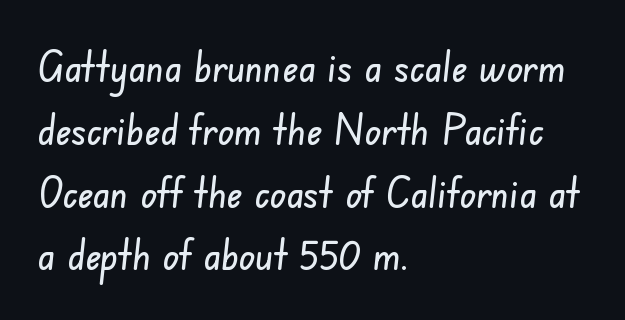
Anything drawn beneath the words? Only blank space. No extra tracking has been applied to these lines. Reading down the column, the eye jumps a familiar distance to each next line. Letterform terminals end flat and unadorned throughout the passage. Which margin do the lines hug? The left one — the right edge is uneven.
